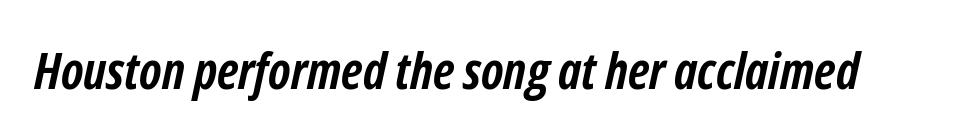
Q: Is the text bold? A: Yes.
Q: Is the text italic (slanted)? A: Yes, it leans right by about 12 degrees.
Q: Is the text underlined? A: No.
Q: Is the spacing between letters normal or unusually wide? A: Normal.
Q: Width (condensed, normal, or wide)? A: Condensed.
Q: Stroke contrast? A: Low.
Q: x-height? A: Medium.
Q: Monospaced? A: No.
